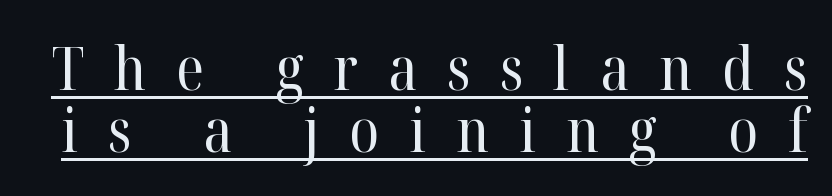
Stems and bowls with no extra thickness — not bold. What stands out about the letter spacing? Its width — letters are far apart. Check where the strokes stop: tiny serifs finish them off. Underline: present. Proportional: the letters do not fall into vertical columns.
